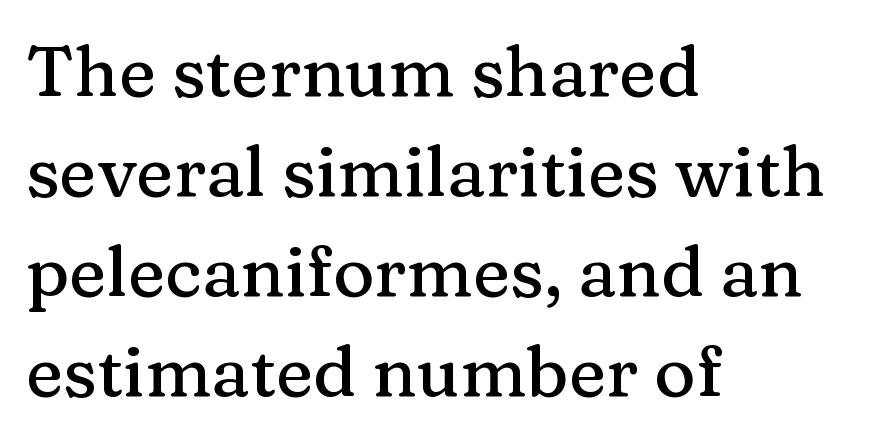
The image shows 71 px serif type, upright; set left-aligned, normal line spacing (1.41x), normal letter spacing, not underlined; medium stroke contrast and a medium x-height.
